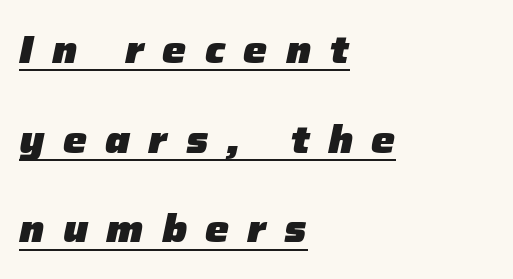
Q: Is the text bold? A: Yes.
Q: Is the text italic (slanted)? A: Yes, it leans right by about 12 degrees.
Q: Is the text underlined? A: Yes.
Q: How is the paragraph aligned? A: Left-aligned.
Q: Is the spacing between letters normal or unusually wide? A: Unusually wide.
Q: Is the spacing between lines tight, normal or loose? A: Loose.
Q: Width (condensed, normal, or wide)? A: Normal.
Q: Stroke contrast? A: Low.
Q: x-height? A: Medium.
Q: Monospaced? A: No.
